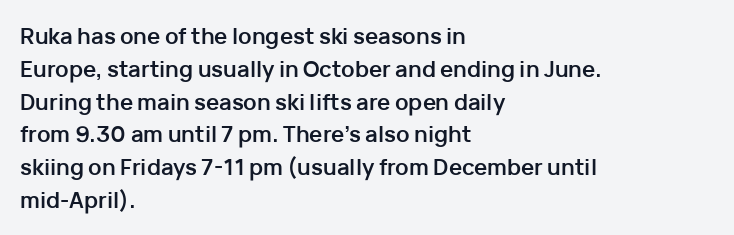
The image shows 22 px bold type, upright; set left-aligned, normal line spacing (1.49x), normal letter spacing, not underlined.
